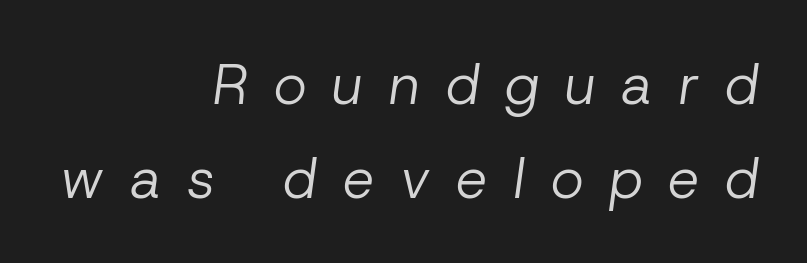
Q: Is the text bold? A: No.
Q: Is the text italic (slanted)? A: Yes, it leans right by about 8 degrees.
Q: Is the text underlined? A: No.
Q: How is the paragraph aligned? A: Right-aligned.
Q: Is the spacing between letters normal or unusually wide? A: Unusually wide.
Q: Is the spacing between lines tight, normal or loose? A: Normal.
Q: Width (condensed, normal, or wide)? A: Normal.
Q: Stroke contrast? A: Low.
Q: x-height? A: Medium.
Q: Monospaced? A: No.
